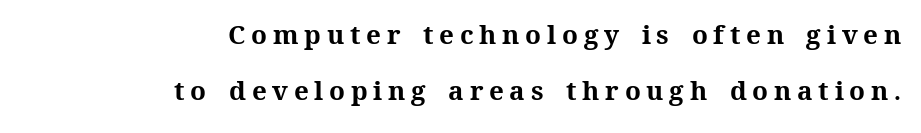
A typesetter would call this leading open, well beyond the default. Each line ends at the same right margin while the left side varies. The face used here has the dense, thick strokes of a bold. In terms of letterspacing, this is a distinctly airy, spread setting. No word sits above an underline.
